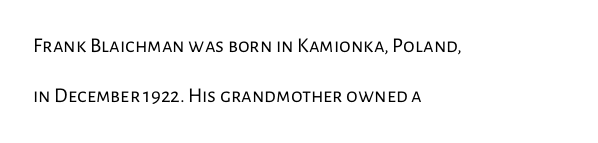
The specimen omits any rule beneath the text block's lines. Think standard paragraph weight, or any step lighter than that. The specimen reads as upright at a glance. Typeset ragged right — the left edge is the straight one. If you measured baseline to baseline, you'd find a long distance. This sample uses plain, unmodified letter spacing.
